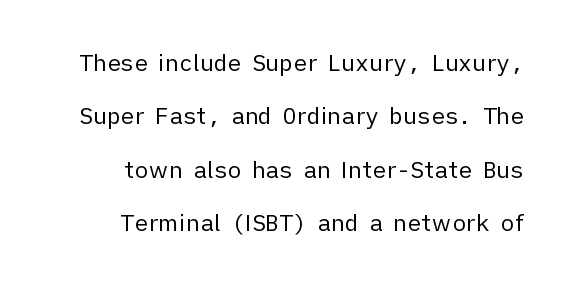
The image shows 23 px text type, upright; set right-aligned, loose line spacing (2.32x), normal letter spacing, not underlined.
